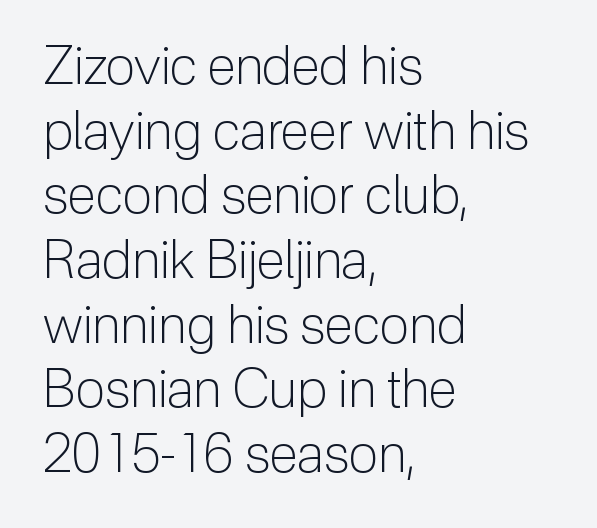
Q: Is the text bold? A: No.
Q: Is the text italic (slanted)? A: No, it is upright.
Q: Is the typeface a serif or a sans-serif typeface? A: Sans-serif.
Q: Is the text underlined? A: No.
Q: How is the paragraph aligned? A: Left-aligned.
Q: Is the spacing between letters normal or unusually wide? A: Normal.
Q: Width (condensed, normal, or wide)? A: Normal.
Q: Stroke contrast? A: Low.
Q: x-height? A: Medium.
Q: Monospaced? A: No.
